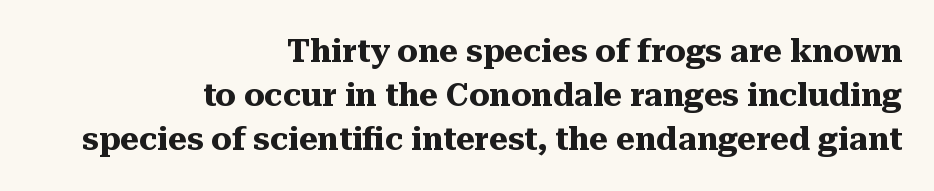
The image shows 32 px heavy serif type, upright; set right-aligned, normal line spacing (1.38x), normal letter spacing, not underlined; medium stroke contrast and a medium x-height.
